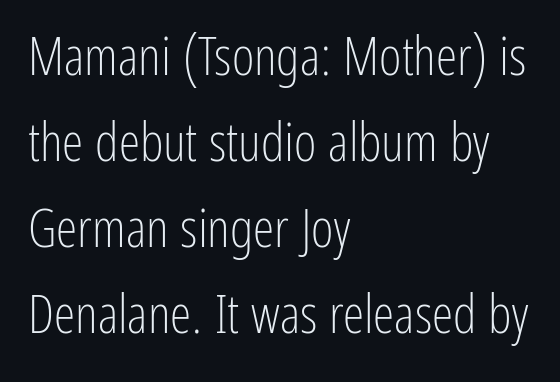
{"serif": "no", "italic": "no", "bold": "no", "weight": "light", "width": "condensed", "stroke_contrast": "low", "x_height": "medium", "monospaced": "no", "underline": "no", "align": "left", "line_spacing": "normal", "line_spacing_ratio": 1.59, "letter_spacing": "normal", "letter_spacing_em": 0.0, "glyph_px": 54}
